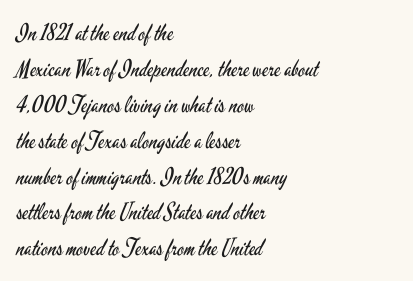
The foot of each line stays bare and open. The gaps between neighbouring characters are ordinary and unremarkable. A normal amount of white space separates one row of letters from the next. Typeset ragged right — the left edge is the straight one. Is the stroke heavy? The answer is a plain regular-or-lighter.
